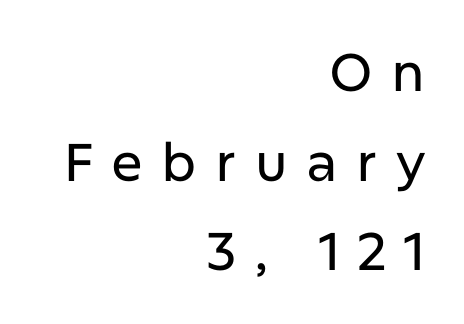
The image shows 53 px sans-serif type, upright; set right-aligned, normal line spacing (1.69x), unusually wide letter spacing (+0.35 em), not underlined; low stroke contrast and a medium x-height.
